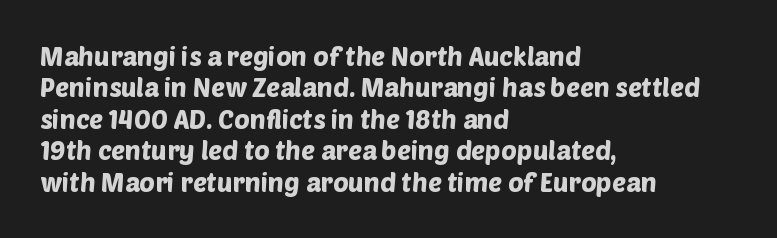
The paragraph shown leans on its left margin. The glyphs are unaccompanied by any horizontal stroke below them. Words appear dense and cohesive because spacing is normal.
